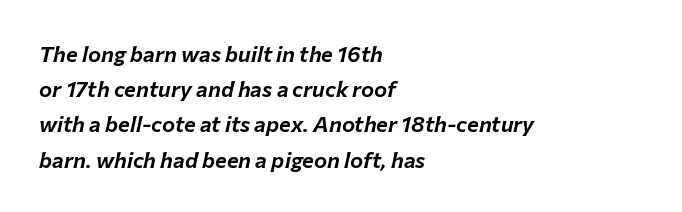
These lines were composed using italics. Visually the block forms a straight wall on the left and a jagged coastline on the right. Letters rest on an invisible, unmarked baseline. Observe the ordinary spacing: letters are neighbours, not strangers.
